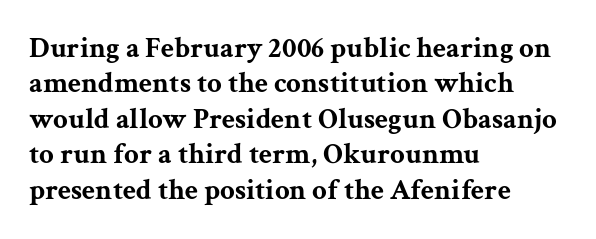
The image shows 29 px bold, wide serif type, upright; set left-aligned, line spacing 1.22x, normal letter spacing, not underlined; medium stroke contrast and a medium x-height.
